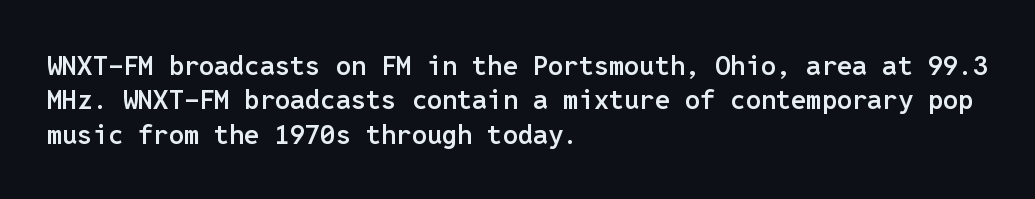
The image shows 27 px text type, upright; set left-aligned, normal line spacing (1.27x), normal letter spacing, not underlined.
